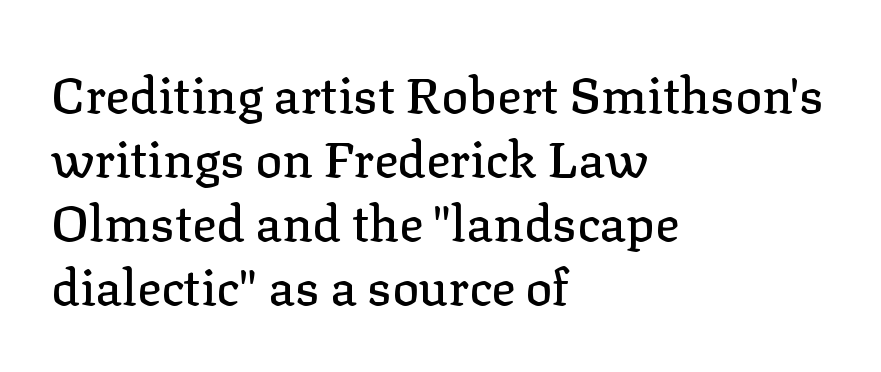
Q: Is the text italic (slanted)? A: No, it is upright.
Q: Is the typeface a serif or a sans-serif typeface? A: Serif.
Q: Is the text underlined? A: No.
Q: How is the paragraph aligned? A: Left-aligned.
Q: Is the spacing between letters normal or unusually wide? A: Normal.
Q: Is the spacing between lines tight, normal or loose? A: Normal.
Q: Width (condensed, normal, or wide)? A: Normal.
Q: Stroke contrast? A: Low.
Q: x-height? A: Medium.
Q: Monospaced? A: No.
